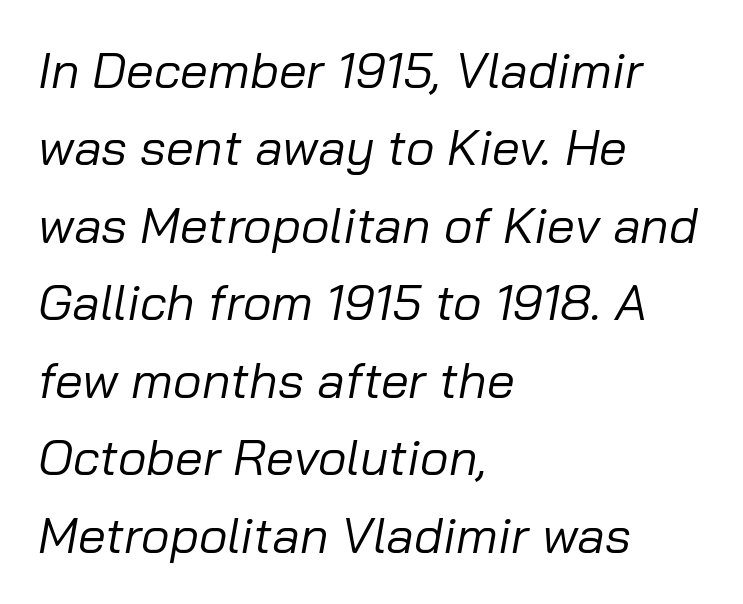
Line starts are locked; line ends wander. When letters slant like this, we call the style italic. The space beneath each line is pristine and unruled. A typesetter would call this proportional, since set widths differ per character. How would I describe the line gaps? Plain and ordinary.
